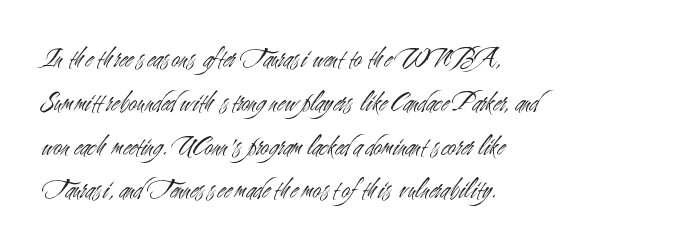
The image shows 29 px light, condensed sans-serif type; set left-aligned, normal line spacing (1.51x), normal letter spacing, not underlined; medium stroke contrast and a small x-height.
